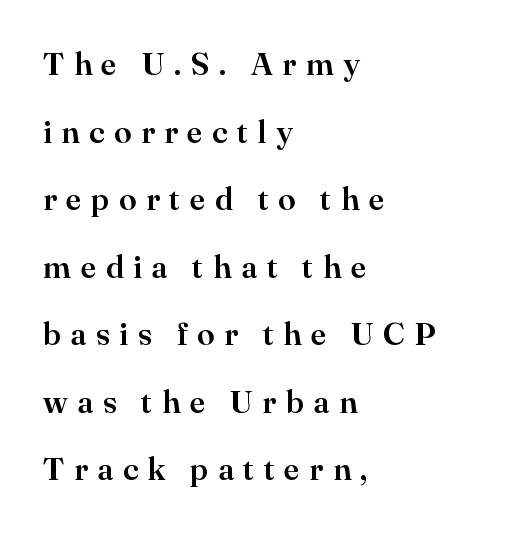
The image shows 32 px serif type, upright; set left-aligned, loose line spacing (2.11x), unusually wide letter spacing (+0.29 em), not underlined; high stroke contrast and a small x-height.
